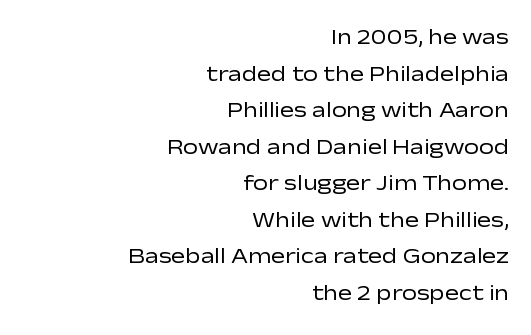
{"italic": "no", "bold": "no", "underline": "no", "align": "right", "line_spacing_ratio": 1.74, "letter_spacing": "normal", "letter_spacing_em": 0.0, "glyph_px": 21}
